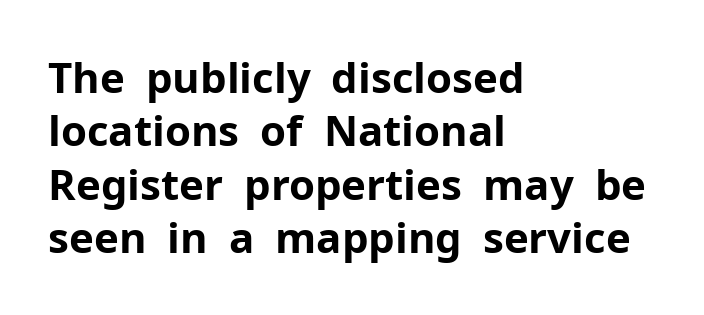
Q: Is the text bold? A: Yes.
Q: Is the text italic (slanted)? A: No, it is upright.
Q: Is the typeface a serif or a sans-serif typeface? A: Sans-serif.
Q: Is the text underlined? A: No.
Q: How is the paragraph aligned? A: Left-aligned.
Q: Is the spacing between letters normal or unusually wide? A: Normal.
Q: Is the spacing between lines tight, normal or loose? A: Normal.
Q: Width (condensed, normal, or wide)? A: Normal.
Q: Stroke contrast? A: Low.
Q: x-height? A: Medium.
Q: Monospaced? A: No.
